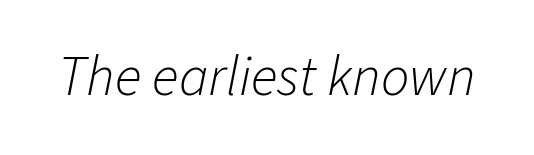
Q: Is the text bold? A: No.
Q: Is the text italic (slanted)? A: Yes, it leans right by about 11 degrees.
Q: Is the text underlined? A: No.
Q: Is the spacing between letters normal or unusually wide? A: Normal.
Q: Width (condensed, normal, or wide)? A: Normal.
Q: Stroke contrast? A: Low.
Q: x-height? A: Medium.
Q: Monospaced? A: No.
